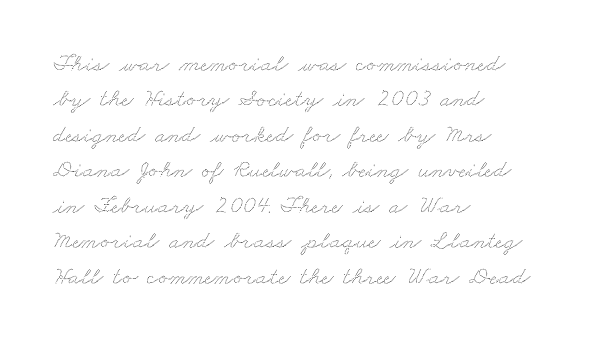
One glance says typical: line gaps are just what's usual. The rendering keeps characters at their native spacing. If you drew a ruler down the left edge, every line would touch it. Decoration check: the copy has no underline.
